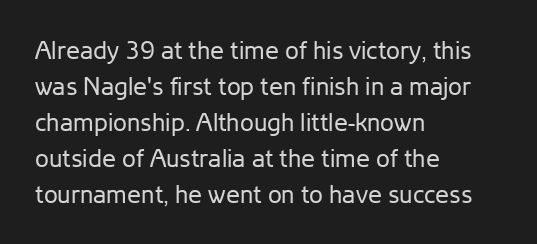
The rendering anchors every line to the left-hand side. Words appear dense and cohesive because spacing is normal. Does the leading feel generous? No, just average. A quiet, ordinary-to-light weight characterises the typeface.
